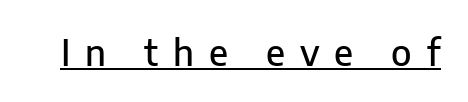
Quick note: underline on. Do the characters align in a grid? No, the font is proportional. Upright lettering throughout. Loose tracking; the words dissolve into strings of separated letters. The rendering shows plain stroke endings on the letterforms — a sans-serif design.
